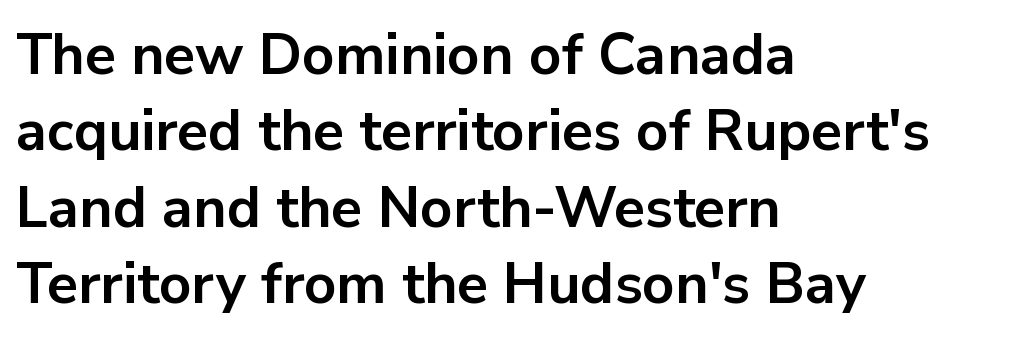
Students, this is bold: see how much ink each stroke carries. Serif or sans? Sans — the stroke terminals are bare. When letters stand straight like this, we call the style roman or upright. Here the designer chose a conventional face with non-uniform glyph widths. These lines are set flush left with a ragged right edge.
